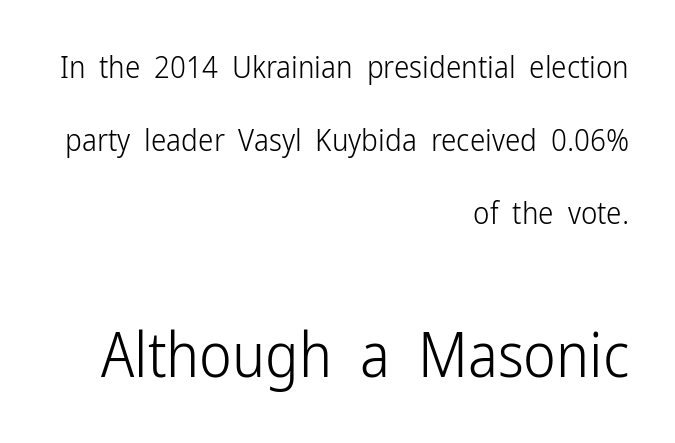
Q: Is the text bold? A: No.
Q: Is the text italic (slanted)? A: No, it is upright.
Q: Is the typeface a serif or a sans-serif typeface? A: Sans-serif.
Q: Is the text underlined? A: No.
Q: How is the paragraph aligned? A: Right-aligned.
Q: Is the spacing between letters normal or unusually wide? A: Normal.
Q: Is the spacing between lines tight, normal or loose? A: Loose.
Q: Which block of text is set in a larger size, the first (top) or the second (bottom)? A: The second (bottom) one.
Q: Width (condensed, normal, or wide)? A: Condensed.
Q: Stroke contrast? A: Low.
Q: x-height? A: Medium.
Q: Monospaced? A: No.
